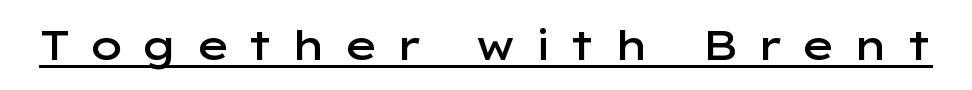
The image shows 41 px semibold, wide sans-serif type, upright; set unusually wide letter spacing (+0.41 em), underlined; low stroke contrast and a medium x-height.
